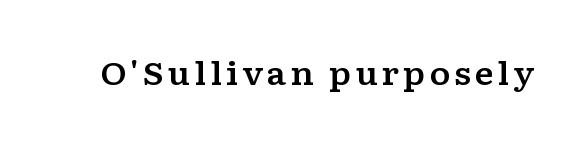
The image shows 32 px wide serif type, upright; set not underlined; low stroke contrast and a medium x-height.
